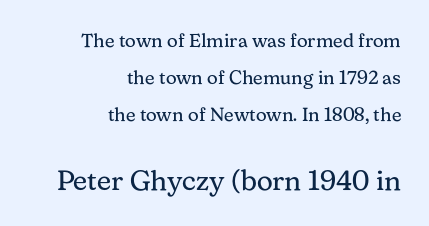
The image shows 28 px regular-weight serif type, upright; set right-aligned, loose line spacing (1.95x), normal letter spacing, not underlined; the second (bottom) block is 1.47x larger; medium stroke contrast and a medium x-height.
